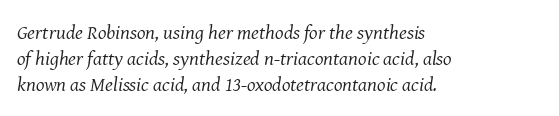
Does the lettering tilt? It does — this is italic. Unmarked baselines from the first word to the last. The rag falls on the right side of this text block. The vertical gap from one line to the next is medium. On a weight scale, this lands at 450 or below. Students, note that the glyphs here touch the page at normal intervals.
